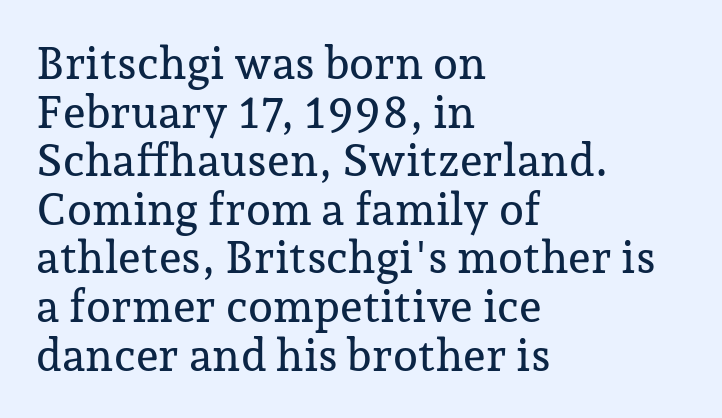
Each letter keeps its own natural width here, so spacing adapts to shape. The passage shown is not underscored anywhere. Caption: multi-line text, flush left, ragged right. A typesetter would mark this as roman, not italic. Inter-character spacing is left at the font's built-in metrics. Letterform terminals end in serifs throughout the passage.
